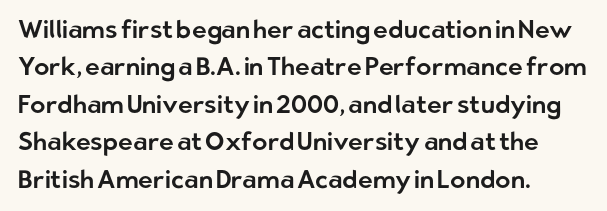
The image shows 25 px text type, upright; set left-aligned, normal line spacing (1.5x), normal letter spacing, not underlined.
